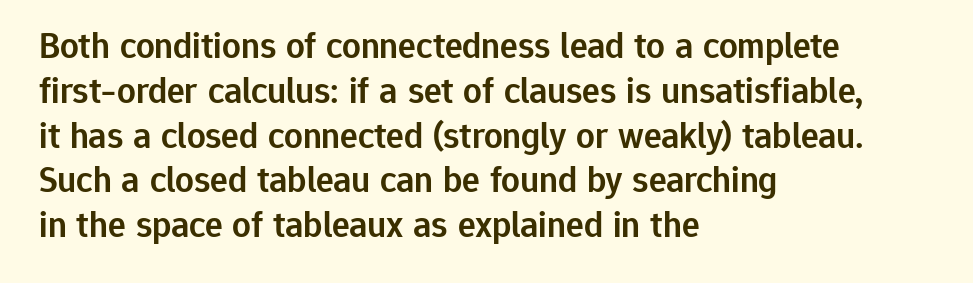
The image shows 37 px semibold sans-serif type, upright; set left-aligned, line spacing 1.21x, normal letter spacing, not underlined; low stroke contrast and a medium x-height.
